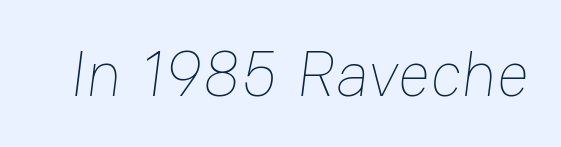
The image shows 64 px thin type; set normal letter spacing, not underlined; low stroke contrast and a medium x-height.
